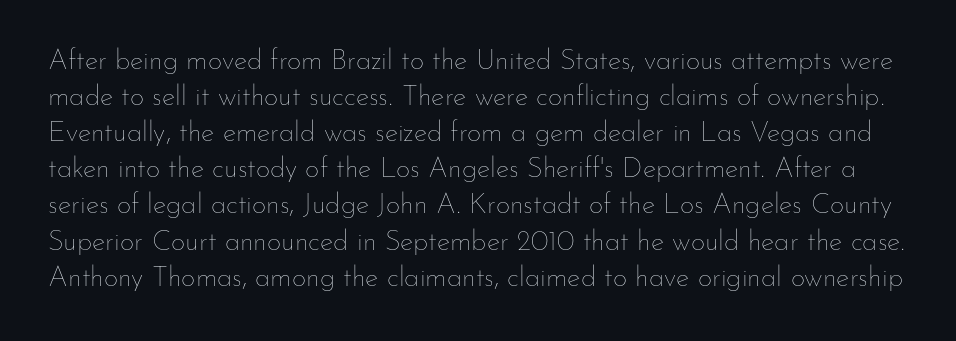
{"italic": "no", "bold": "no", "weight": "thin", "width": "normal", "stroke_contrast": "low", "x_height": "small", "monospaced": "no", "underline": "no", "line_spacing": "normal", "line_spacing_ratio": 1.29, "letter_spacing": "normal", "letter_spacing_em": 0.0, "glyph_px": 28}
